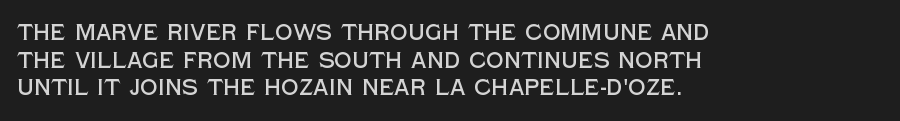
Regarding leading, the lines here are spaced in the standard way. The space beneath each line is pristine and unruled. Tracking value appears to be zero — textbook default spacing. The setting favours the left margin, as ordinary paragraphs usually do.
